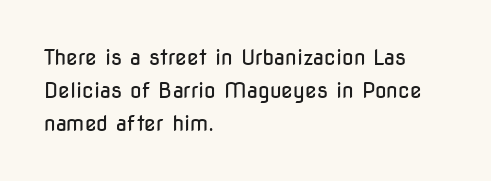
Upright lettering throughout. The rows are spaced the way most documents space them. These lines stack with their left ends in a neat column. The space beneath each line is pristine and unruled. This sample uses plain, unmodified letter spacing. Stem width sits at or under what a default text font uses.
